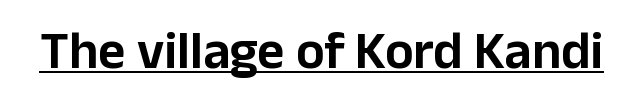
{"serif": "no", "italic": "no", "width": "normal", "stroke_contrast": "low", "x_height": "medium", "monospaced": "no", "underline": "yes", "letter_spacing": "normal", "letter_spacing_em": 0.0, "glyph_px": 53}
